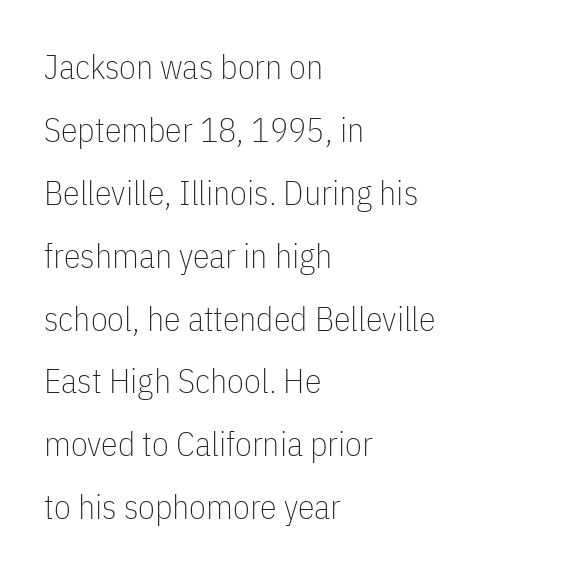
The image shows 34 px thin, condensed sans-serif type, upright; set left-aligned, line spacing 1.85x, normal letter spacing, not underlined; low stroke contrast and a medium x-height.
